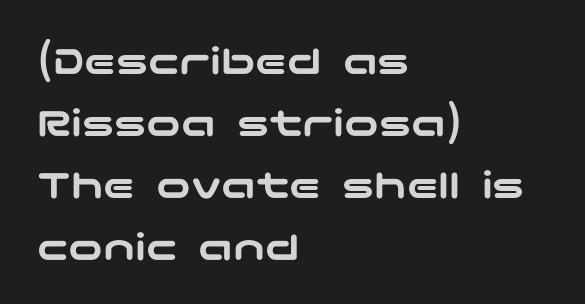
Q: Is the text italic (slanted)? A: No, it is upright.
Q: Is the typeface a serif or a sans-serif typeface? A: Sans-serif.
Q: Is the text underlined? A: No.
Q: How is the paragraph aligned? A: Left-aligned.
Q: Is the spacing between letters normal or unusually wide? A: Normal.
Q: Is the spacing between lines tight, normal or loose? A: Normal.
Q: Width (condensed, normal, or wide)? A: Wide.
Q: Stroke contrast? A: Low.
Q: x-height? A: Medium.
